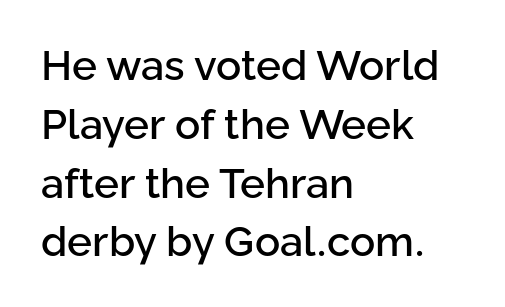
The image shows 42 px sans-serif type, upright; set left-aligned, normal line spacing (1.4x), normal letter spacing, not underlined; low stroke contrast and a medium x-height.
